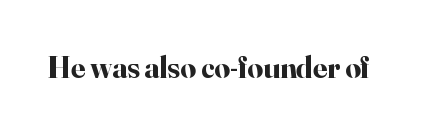
The passage shown is typed in a proportional face where columns would drift. The letters stand upright; this is a roman face. What weight is shown? A full bold with thick strokes. This sample uses a serif face. The tracking reads as untouched default to a designer's eye.
